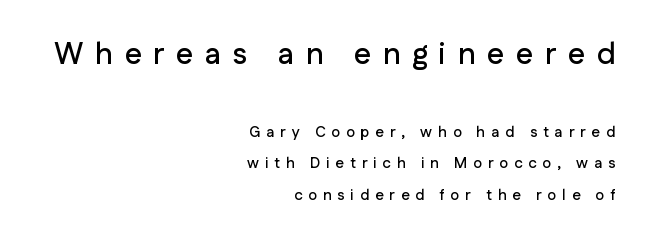
{"serif": "no", "italic": "no", "width": "normal", "stroke_contrast": "low", "x_height": "medium", "monospaced": "no", "underline": "no", "align": "right", "line_spacing": "loose", "line_spacing_ratio": 2.12, "letter_spacing": "wide", "letter_spacing_em": 0.39, "larger_block": "first", "size_ratio": 2.0, "glyph_px": 30}
